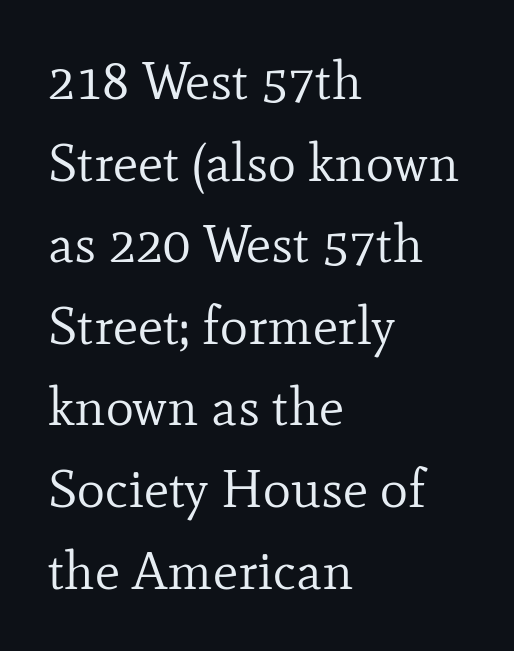
The image shows 53 px regular-weight serif type, upright; set left-aligned, normal line spacing (1.54x), normal letter spacing, not underlined; low stroke contrast and a small x-height.
